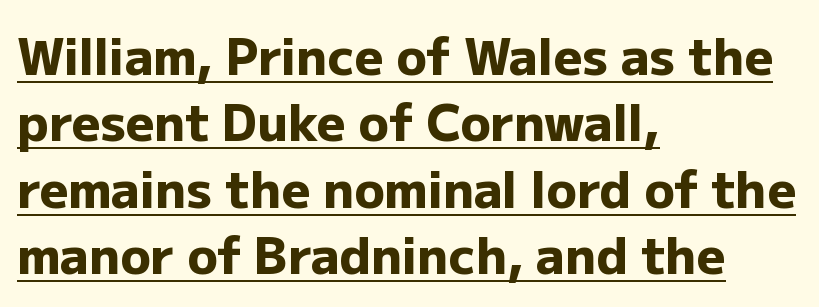
Weight: bold. Designer's note — italics off, roman on. Honestly, the letter spacing is just normal — you wouldn't notice it. The typesetter has applied underlining to the passage shown.
